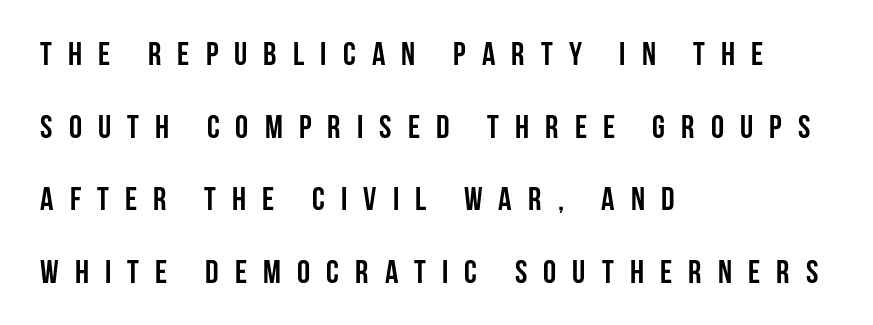
The image shows 33 px semibold, condensed sans-serif type, upright; set left-aligned, loose line spacing (2.2x), unusually wide letter spacing (+0.49 em), not underlined; low stroke contrast and a large x-height.
